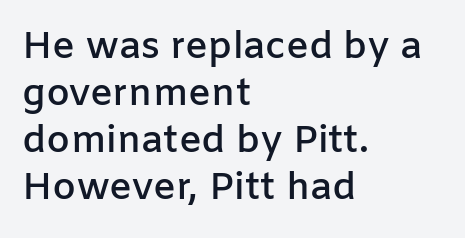
The rendering anchors every line to the left-hand side. There is no visible air inserted between adjacent glyphs. Bold? Not quite — semibold, heavier than regular but stopping short. Descenders hang freely into open space. The passage shown is typed in a proportional face where columns would drift. Note: no serifs on the glyphs.
